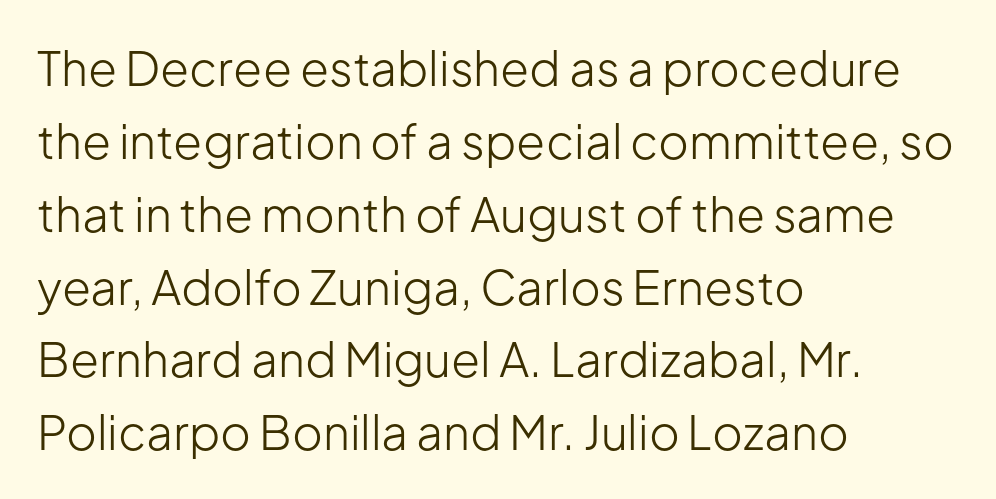
The image shows 47 px light sans-serif type, upright; set left-aligned, normal line spacing (1.55x), normal letter spacing, not underlined; low stroke contrast and a medium x-height.
